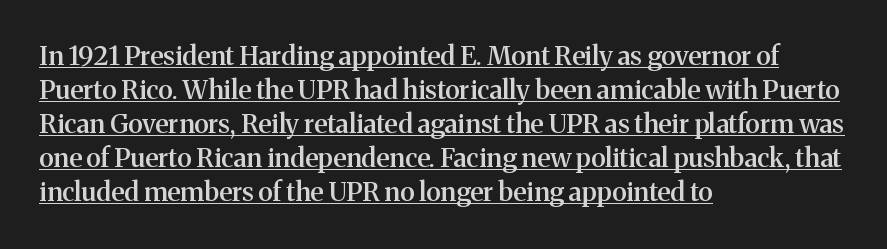
{"italic": "no", "bold": "semi", "underline": "yes", "align": "left", "line_spacing": "normal", "line_spacing_ratio": 1.31, "letter_spacing": "normal", "letter_spacing_em": 0.0, "glyph_px": 26}
